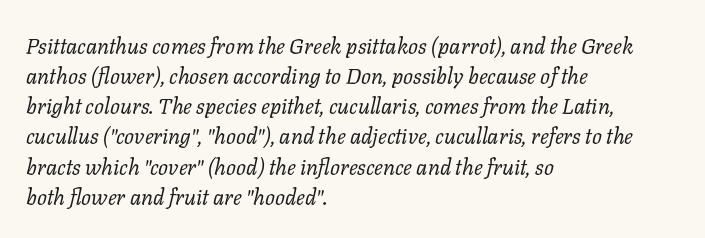
Q: Is the text bold? A: No.
Q: Is the text italic (slanted)? A: Yes, it leans right by about 11 degrees.
Q: Is the text underlined? A: No.
Q: How is the paragraph aligned? A: Left-aligned.
Q: Is the spacing between letters normal or unusually wide? A: Normal.
Q: Is the spacing between lines tight, normal or loose? A: Normal.
